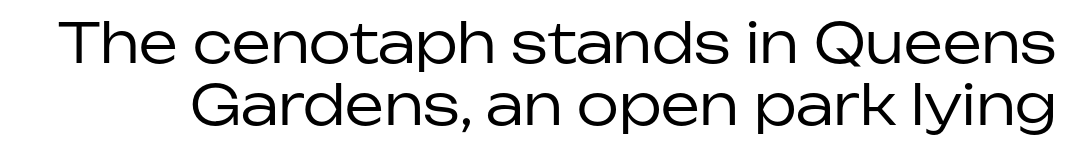
The image shows 55 px regular-weight sans-serif type, upright; set tight line spacing (1.12x), normal letter spacing, not underlined; low stroke contrast and a medium x-height.
